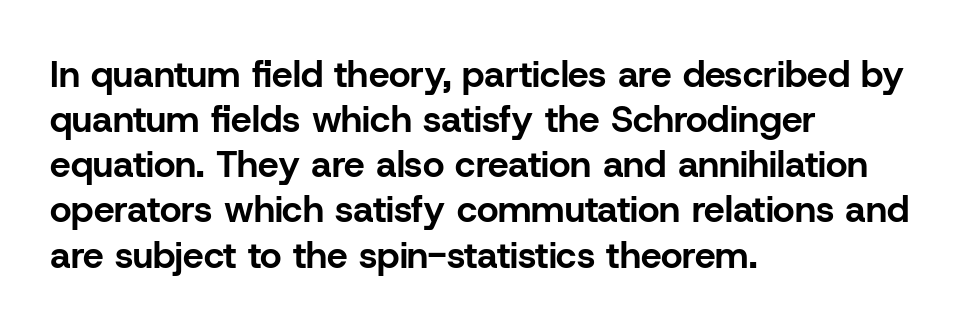
{"serif": "no", "italic": "no", "bold": "yes", "weight": "bold", "width": "normal", "stroke_contrast": "low", "x_height": "medium", "monospaced": "no", "underline": "no", "align": "left", "line_spacing_ratio": 1.22, "letter_spacing": "normal", "letter_spacing_em": 0.0, "glyph_px": 37}
